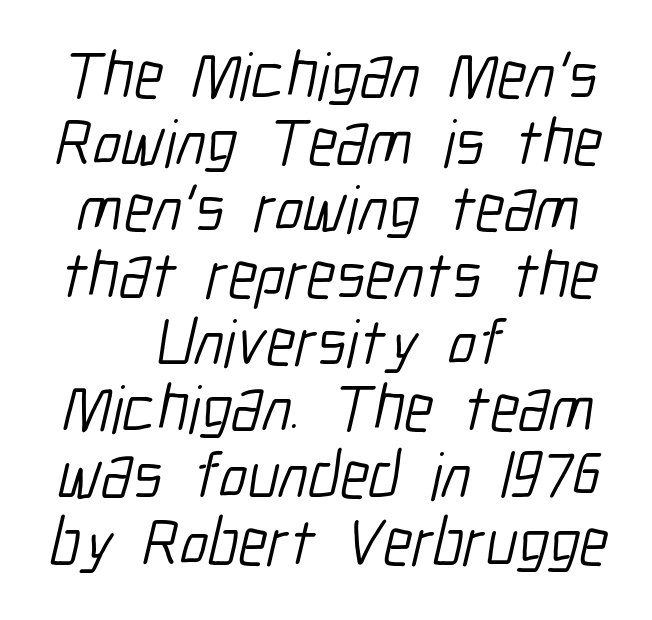
Q: Is the text bold? A: No.
Q: Is the typeface a serif or a sans-serif typeface? A: Sans-serif.
Q: Is the text underlined? A: No.
Q: How is the paragraph aligned? A: Centered.
Q: Is the spacing between letters normal or unusually wide? A: Normal.
Q: Is the spacing between lines tight, normal or loose? A: Tight.
Q: Width (condensed, normal, or wide)? A: Condensed.
Q: Stroke contrast? A: Low.
Q: x-height? A: Medium.
Q: Monospaced? A: No.
